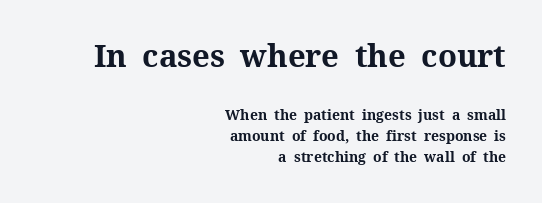
Q: Is the text bold? A: Yes.
Q: Is the text italic (slanted)? A: No, it is upright.
Q: Is the typeface a serif or a sans-serif typeface? A: Serif.
Q: Is the text underlined? A: No.
Q: How is the paragraph aligned? A: Right-aligned.
Q: Is the spacing between letters normal or unusually wide? A: Normal.
Q: Is the spacing between lines tight, normal or loose? A: Normal.
Q: Which block of text is set in a larger size, the first (top) or the second (bottom)? A: The first (top) one.
Q: Width (condensed, normal, or wide)? A: Normal.
Q: Stroke contrast? A: Medium.
Q: x-height? A: Medium.
Q: Monospaced? A: No.
